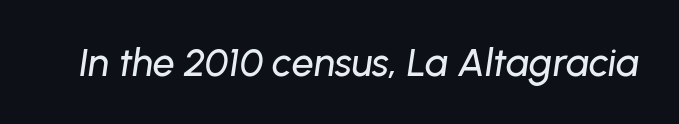
{"italic": "yes", "lean": "right", "slant_degrees": 8, "width": "normal", "stroke_contrast": "low", "x_height": "medium", "monospaced": "no", "underline": "no", "letter_spacing": "normal", "letter_spacing_em": 0.0, "glyph_px": 39}
